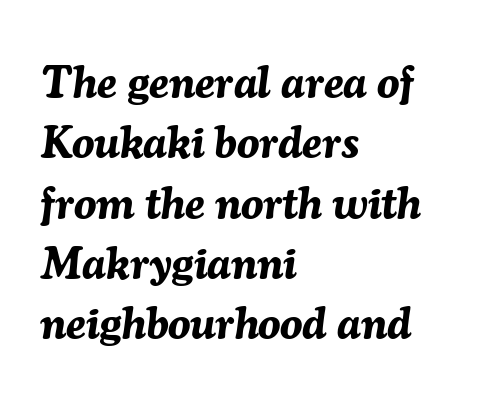
Q: Is the text bold? A: Yes.
Q: Is the text italic (slanted)? A: Yes, it leans right by about 7 degrees.
Q: Is the text underlined? A: No.
Q: How is the paragraph aligned? A: Left-aligned.
Q: Is the spacing between letters normal or unusually wide? A: Normal.
Q: Is the spacing between lines tight, normal or loose? A: Normal.
Q: Width (condensed, normal, or wide)? A: Normal.
Q: Stroke contrast? A: Medium.
Q: x-height? A: Medium.
Q: Monospaced? A: No.
